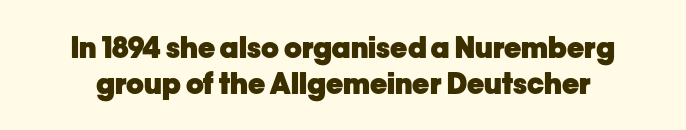
Nothing unusual about the tracking: characters are spaced as the font intends. Weight: bold. To sum up the face: it is a sans, with no serifs. This sample has the flowing, uneven cadence of proportional lettering. When letters stand straight like this, we call the style roman or upright.
